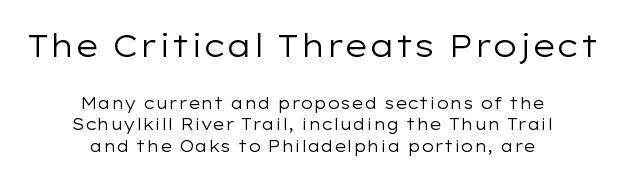
The face used here is a sans, in the tradition of grotesques and geometrics. The earlier block is typeset at a bigger size than the later block. The lines are quadded center. What stands out about the letter spacing? Nothing — it is the standard amount. The passage shown is typed in a proportional face where columns would drift.
